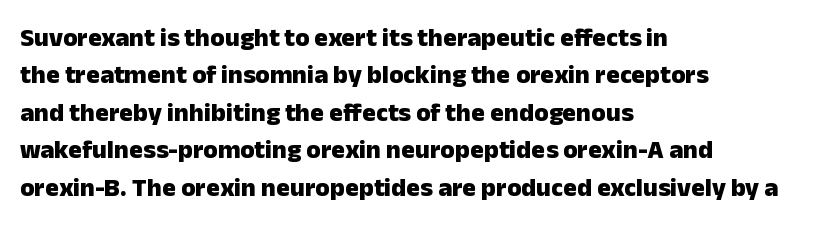
When letters stand straight like this, we call the style roman or upright. A clean baseline with only descenders dipping below it. Horizontally, the lines are justified to the leading edge only. Is there much room between lines? A standard amount, neither cramped nor airy.
